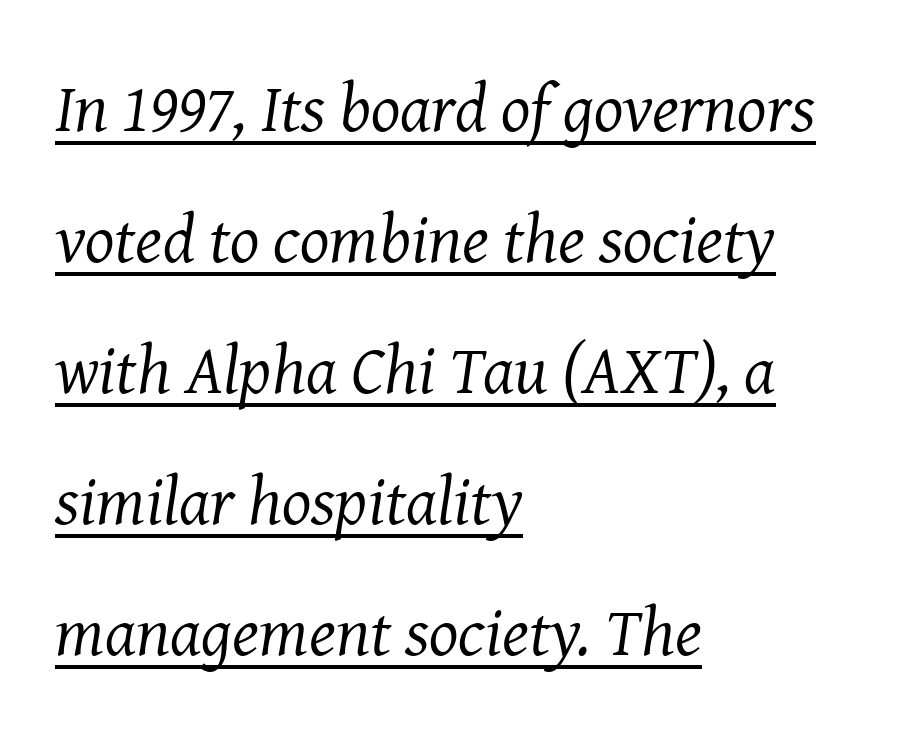
The image shows 69 px regular-weight serif type, italic (leaning right); set left-aligned, loose line spacing (1.9x), normal letter spacing, underlined; medium stroke contrast and a medium x-height.
